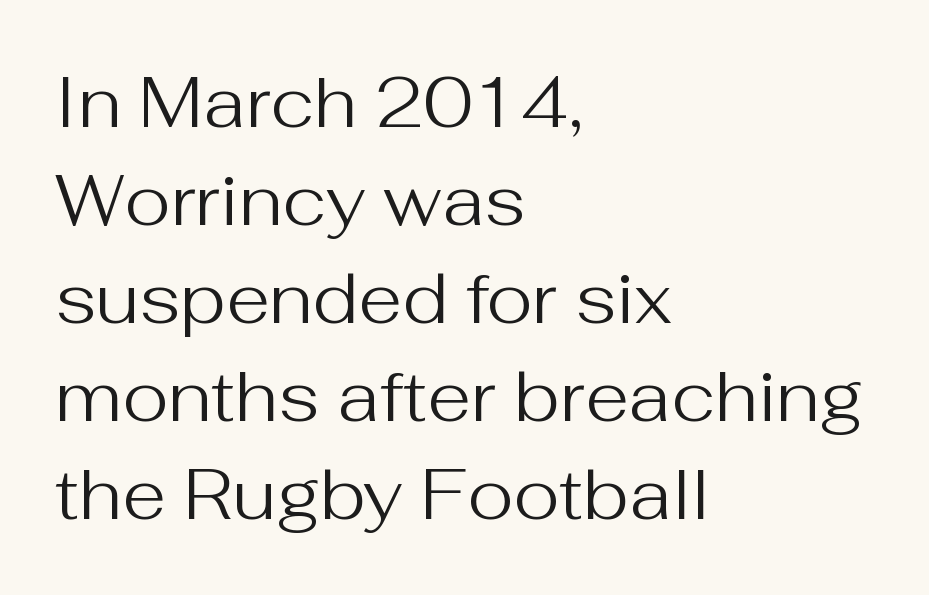
{"serif": "no", "italic": "no", "bold": "no", "weight": "regular", "width": "normal", "stroke_contrast": "medium", "x_height": "medium", "monospaced": "no", "underline": "no", "align": "left", "line_spacing": "normal", "line_spacing_ratio": 1.38, "letter_spacing": "normal", "letter_spacing_em": 0.0, "glyph_px": 71}
